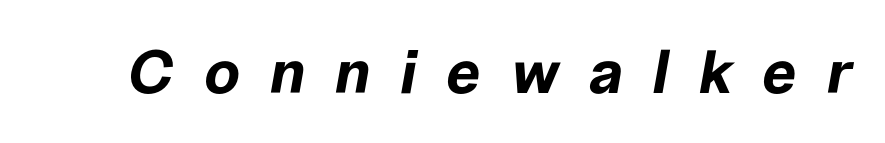
Clear beneath every line of the passage. Note the varied advance widths — an 'i' is clearly narrower than an 'm'. The passage shown is emphatically bold. Short note: letters widely spaced.
